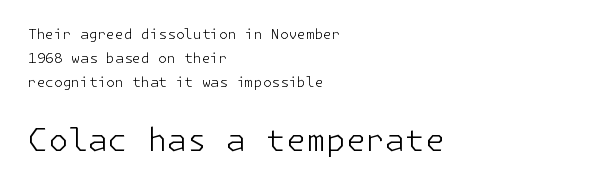
The image shows 32 px light sans-serif type, upright; set left-aligned, line spacing 1.71x, normal letter spacing, not underlined; the second (bottom) block is 2.29x larger; low stroke contrast and a medium x-height.
